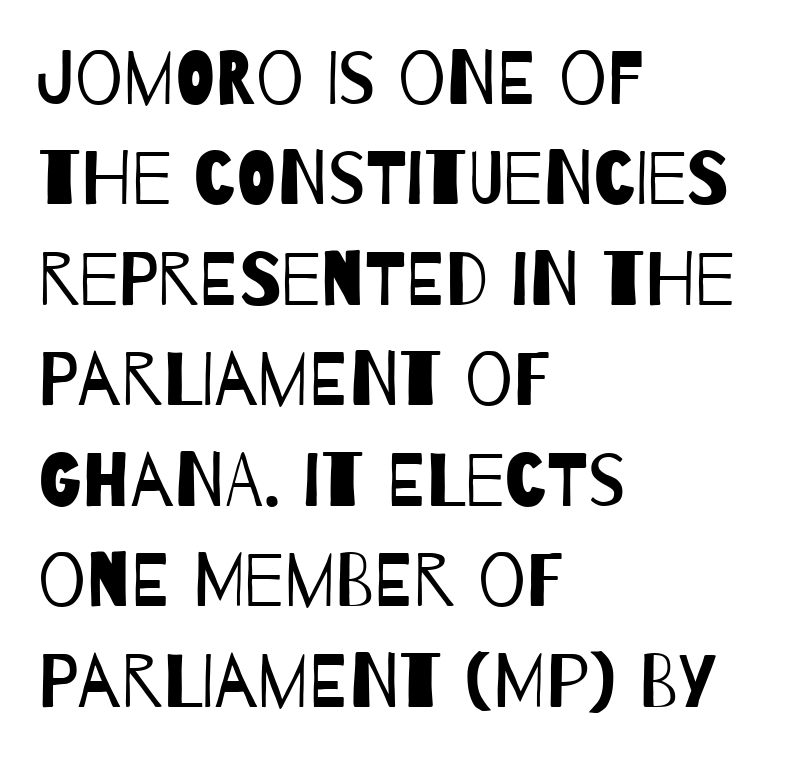
The image shows 75 px regular-weight, condensed sans-serif type; set left-aligned, normal line spacing (1.34x), normal letter spacing, not underlined; low stroke contrast and a large x-height.
